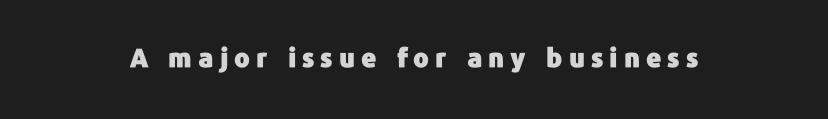
{"italic": "no", "underline": "no", "letter_spacing": "wide", "letter_spacing_em": 0.23, "glyph_px": 26}
